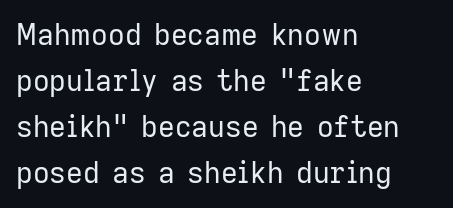
The image shows 29 px regular-weight sans-serif type, upright; set left-aligned, normal line spacing (1.59x), normal letter spacing, not underlined; low stroke contrast and a medium x-height.
